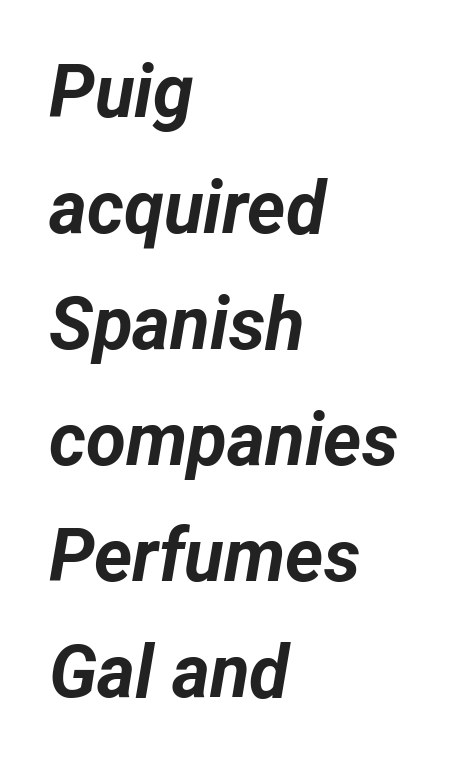
{"italic": "yes", "lean": "right", "slant_degrees": 12, "bold": "yes", "weight": "bold", "width": "normal", "stroke_contrast": "low", "x_height": "medium", "monospaced": "no", "underline": "no", "align": "left", "line_spacing": "normal", "line_spacing_ratio": 1.59, "letter_spacing": "normal", "letter_spacing_em": 0.0, "glyph_px": 73}
